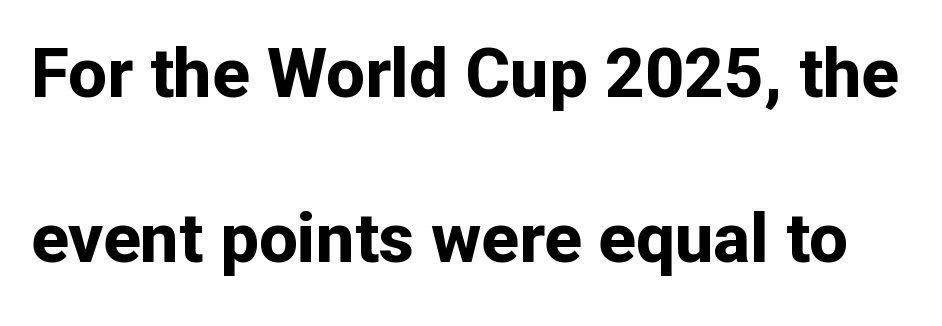
Compared with typical paragraphs, the rows here are farther apart. Beneath every word, the page is bare. Designer's note — italics off, roman on. The rendering shows plain stroke endings on the letterforms — a sans-serif design. Looks like regular typesetting: each glyph gets only the width it needs.
